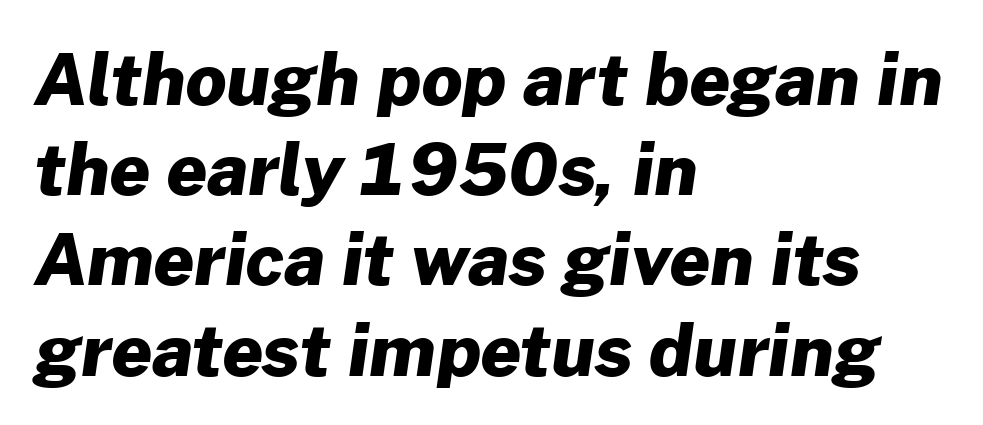
The image shows 71 px heavy sans-serif type; set left-aligned, normal line spacing (1.27x), normal letter spacing, not underlined; low stroke contrast and a medium x-height.
